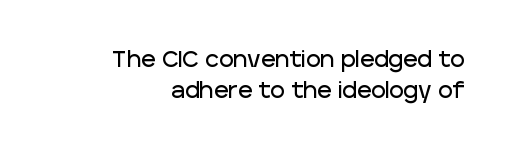
{"italic": "no", "underline": "no", "align": "right", "line_spacing": "normal", "line_spacing_ratio": 1.4, "letter_spacing": "normal", "letter_spacing_em": 0.0, "glyph_px": 22}
